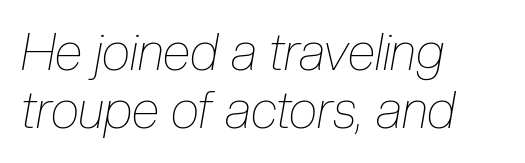
The image shows 51 px thin, condensed type, italic (leaning right); set left-aligned, tight line spacing (1.14x), normal letter spacing, not underlined; low stroke contrast and a medium x-height.
